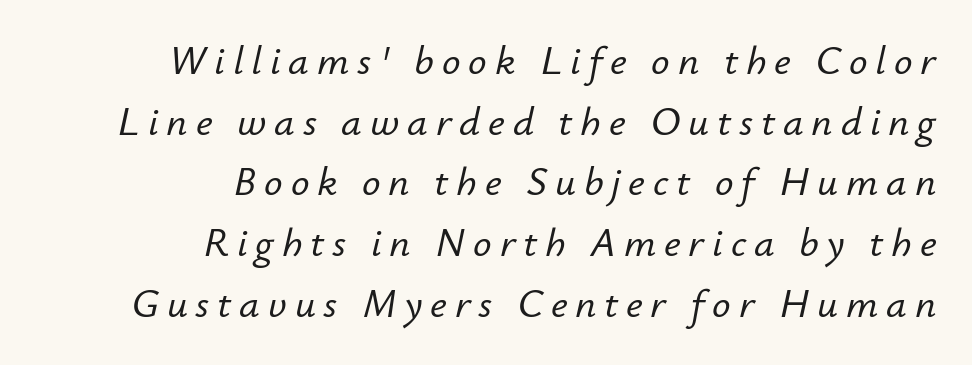
Q: Is the text italic (slanted)? A: Yes, it leans right by about 12 degrees.
Q: Is the text underlined? A: No.
Q: How is the paragraph aligned? A: Right-aligned.
Q: Is the spacing between lines tight, normal or loose? A: Normal.
Q: Width (condensed, normal, or wide)? A: Normal.
Q: Stroke contrast? A: Low.
Q: x-height? A: Small.
Q: Monospaced? A: No.
